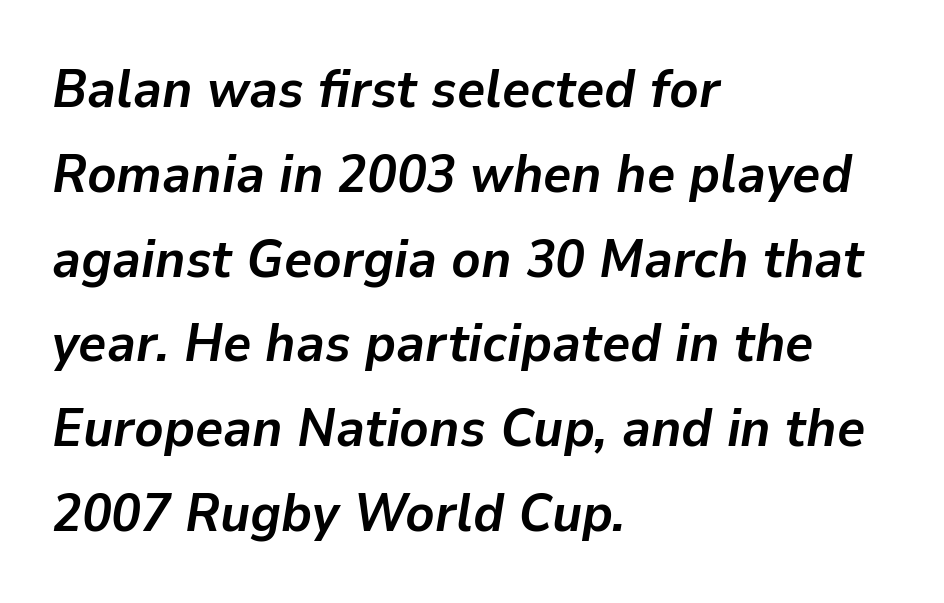
Q: Is the text bold? A: Yes.
Q: Is the text italic (slanted)? A: Yes, it leans right by about 9 degrees.
Q: Is the text underlined? A: No.
Q: How is the paragraph aligned? A: Left-aligned.
Q: Is the spacing between letters normal or unusually wide? A: Normal.
Q: Is the spacing between lines tight, normal or loose? A: Normal.
Q: Width (condensed, normal, or wide)? A: Normal.
Q: Stroke contrast? A: Low.
Q: x-height? A: Medium.
Q: Monospaced? A: No.
